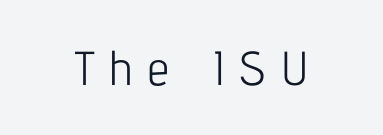
Q: Is the text bold? A: No.
Q: Is the text italic (slanted)? A: No, it is upright.
Q: Is the typeface a serif or a sans-serif typeface? A: Sans-serif.
Q: Is the text underlined? A: No.
Q: Is the spacing between letters normal or unusually wide? A: Unusually wide.
Q: Width (condensed, normal, or wide)? A: Condensed.
Q: Stroke contrast? A: Low.
Q: x-height? A: Medium.
Q: Monospaced? A: No.
